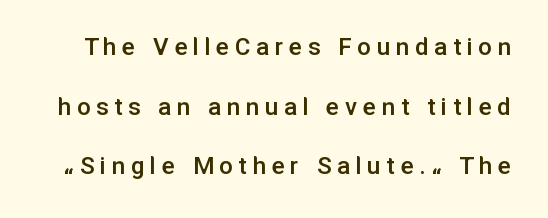
Weight check: semibold — heavier than regular, not quite bold. Italic? Not at all — the glyphs are vertical. Substantial extra tracking has been applied to these lines. Beneath every word, the page is bare. The leading is generous, giving the passage an open texture.
